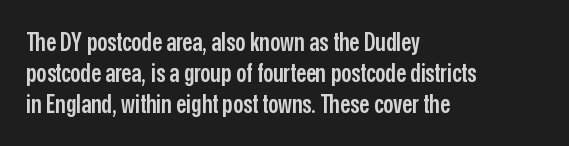
The vertical gap from one line to the next is medium. This sample is left-justified, so line endings fall wherever the words run out. Check under the words: just untouched page. Honestly, the letter spacing is just normal — you wouldn't notice it. Does the lettering tilt? It doesn't — this is upright. Typesetter's note: demi weight, one step under bold.
